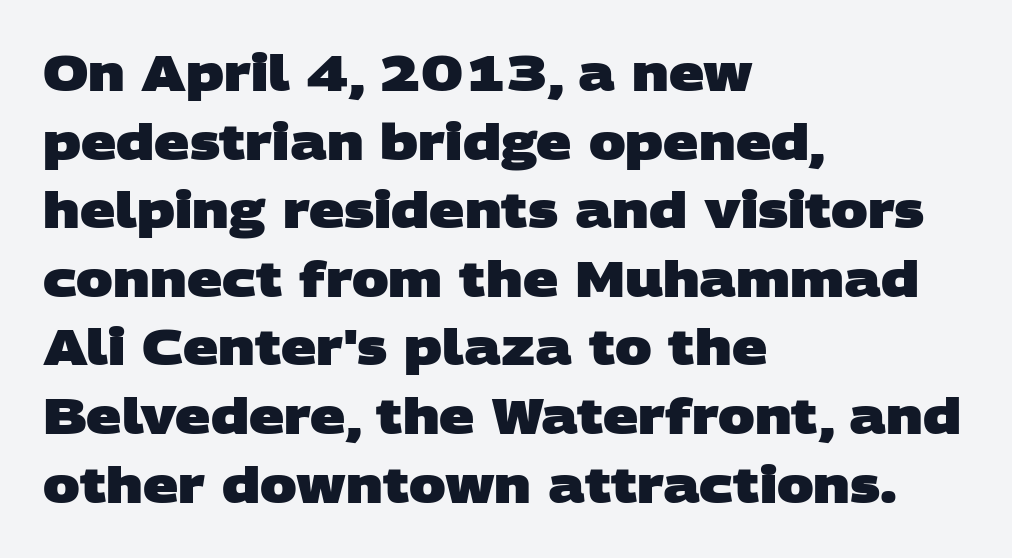
Q: Is the text bold? A: Yes.
Q: Is the typeface a serif or a sans-serif typeface? A: Sans-serif.
Q: Is the text underlined? A: No.
Q: How is the paragraph aligned? A: Left-aligned.
Q: Is the spacing between letters normal or unusually wide? A: Normal.
Q: Is the spacing between lines tight, normal or loose? A: Normal.
Q: Width (condensed, normal, or wide)? A: Wide.
Q: Stroke contrast? A: Low.
Q: x-height? A: Large.
Q: Monospaced? A: No.
